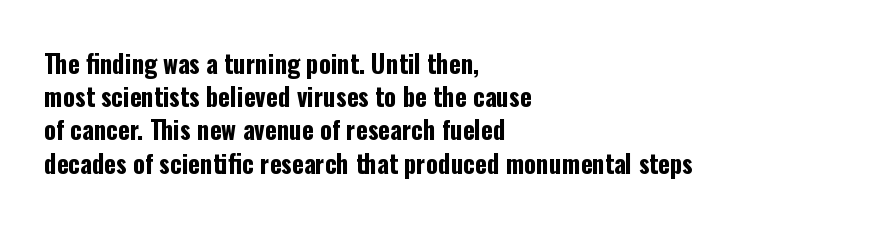
One-word summary of the alignment: left. Compared with an ordinary text face, these strokes are far heavier — a full bold. Interline gaps are of average width in this sample. Letter spacing: default. The baseline area is clear. The letters stand upright; this is a roman face.
